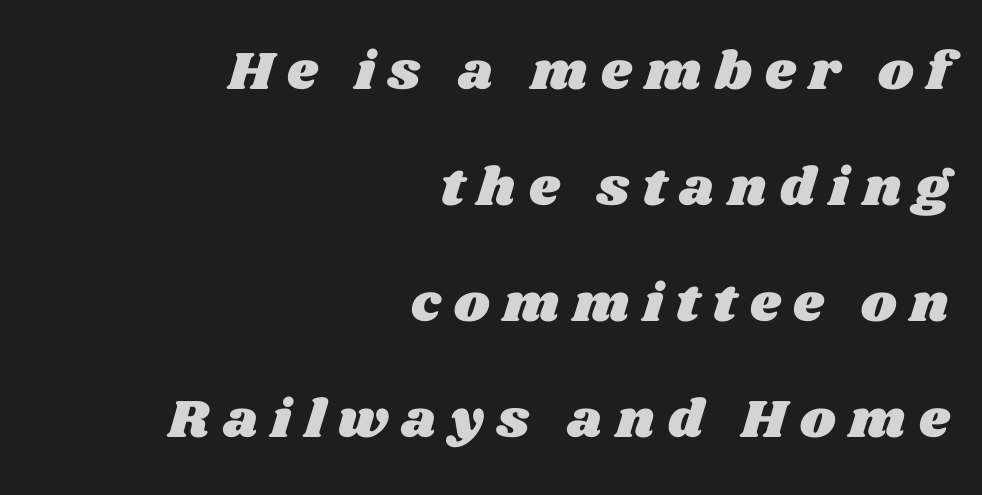
The image shows 54 px wide type; set right-aligned, loose line spacing (2.15x), unusually wide letter spacing (+0.25 em), not underlined; medium stroke contrast and a large x-height.
